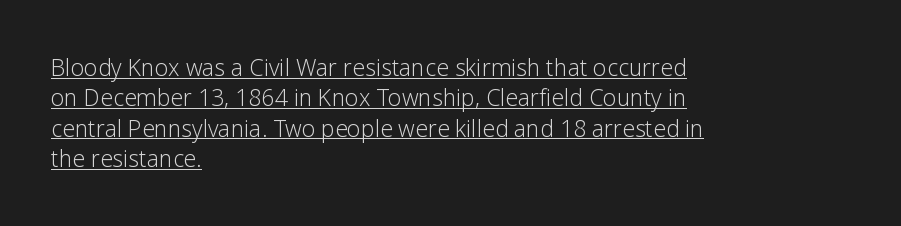
Q: Is the text bold? A: No.
Q: Is the text italic (slanted)? A: No, it is upright.
Q: Is the text underlined? A: Yes.
Q: How is the paragraph aligned? A: Left-aligned.
Q: Is the spacing between letters normal or unusually wide? A: Normal.
Q: Is the spacing between lines tight, normal or loose? A: Normal.
